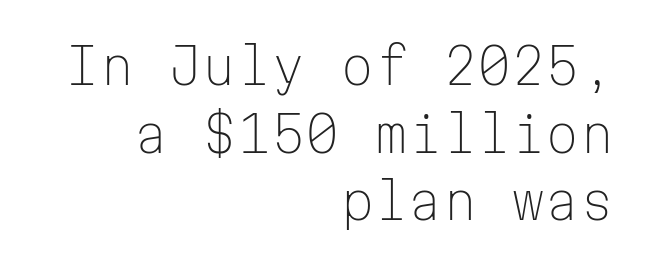
Q: Is the text bold? A: No.
Q: Is the text italic (slanted)? A: No, it is upright.
Q: Is the typeface a serif or a sans-serif typeface? A: Sans-serif.
Q: Is the text underlined? A: No.
Q: How is the paragraph aligned? A: Right-aligned.
Q: Is the spacing between letters normal or unusually wide? A: Normal.
Q: Is the spacing between lines tight, normal or loose? A: Normal.
Q: Width (condensed, normal, or wide)? A: Normal.
Q: Stroke contrast? A: Low.
Q: x-height? A: Medium.
Q: Monospaced? A: Yes.
